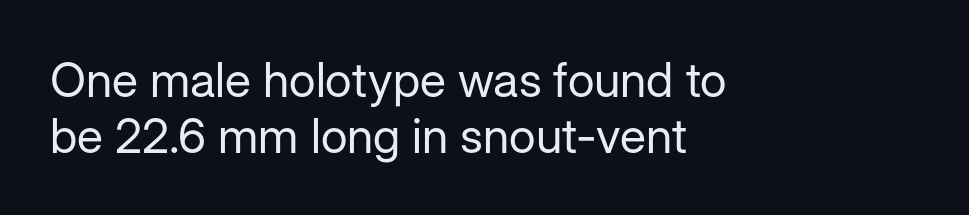
{"serif": "no", "italic": "no", "bold": "no", "weight": "regular", "width": "normal", "stroke_contrast": "low", "x_height": "medium", "monospaced": "no", "underline": "no", "align": "left", "line_spacing_ratio": 1.16, "letter_spacing": "normal", "letter_spacing_em": 0.0, "glyph_px": 48}
